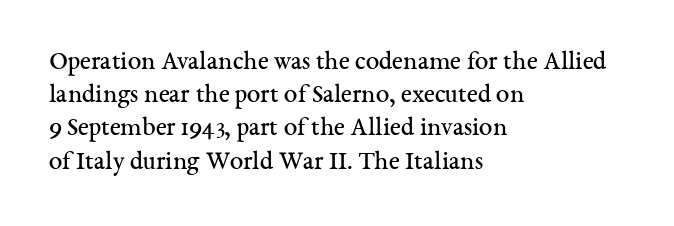
The zone under the glyphs is completely vacant. The passage is arranged the way most books set body copy — flush left. The type sits square on the baseline with zero lean. Weight: in the light-to-regular range. In terms of letterspacing, this is plain default setting.
